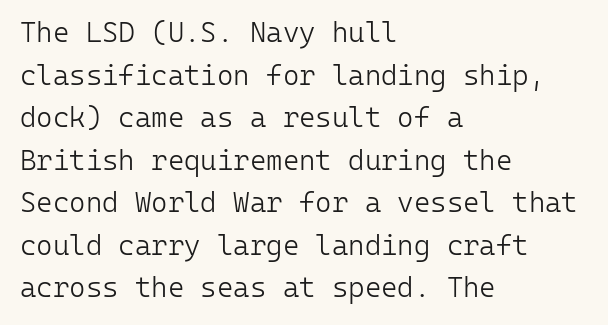
The image shows 28 px light sans-serif type, upright, monospaced; set left-aligned, normal line spacing (1.52x), normal letter spacing, not underlined; low stroke contrast and a medium x-height.
